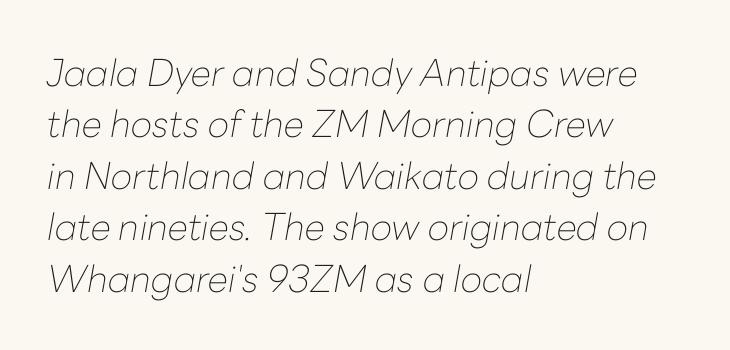
The image shows 37 px thin type, italic (leaning right); set left-aligned, normal line spacing (1.39x), normal letter spacing, not underlined; low stroke contrast and a medium x-height.
